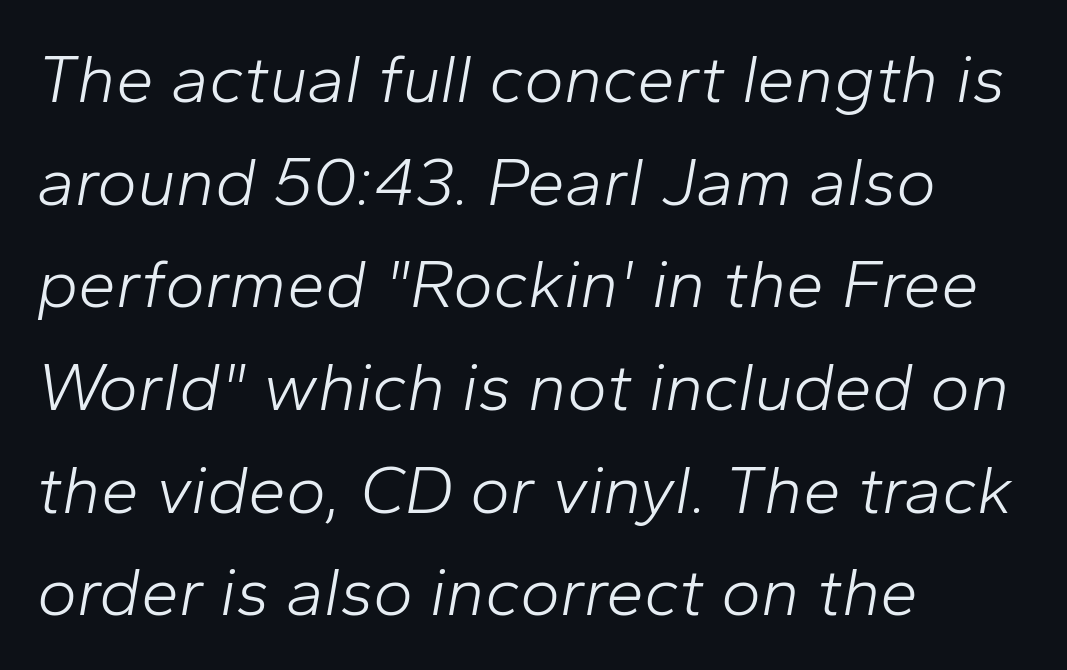
{"italic": "yes", "lean": "right", "slant_degrees": 10, "bold": "no", "weight": "light", "width": "normal", "stroke_contrast": "low", "x_height": "medium", "monospaced": "no", "underline": "no", "align": "left", "line_spacing": "normal", "line_spacing_ratio": 1.51, "letter_spacing": "normal", "letter_spacing_em": 0.0, "glyph_px": 68}
